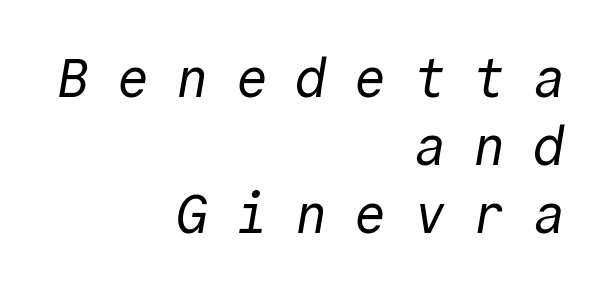
The image shows 54 px regular-weight sans-serif type, monospaced; set right-aligned, normal line spacing (1.26x), unusually wide letter spacing (+0.5 em), not underlined; a medium x-height.
